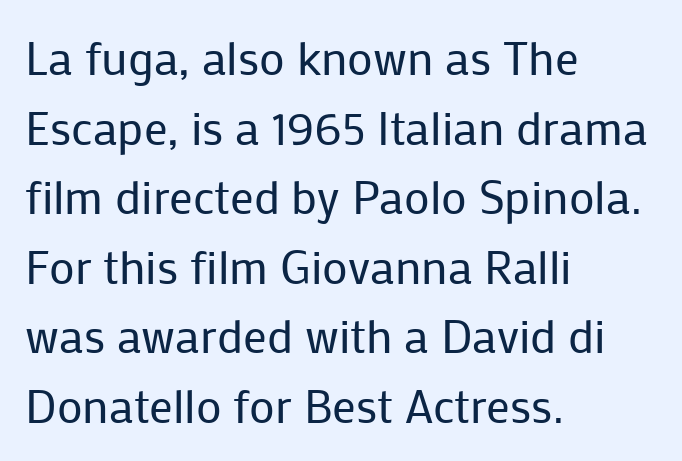
Q: Is the text bold? A: No.
Q: Is the text italic (slanted)? A: No, it is upright.
Q: Is the typeface a serif or a sans-serif typeface? A: Sans-serif.
Q: Is the text underlined? A: No.
Q: How is the paragraph aligned? A: Left-aligned.
Q: Is the spacing between letters normal or unusually wide? A: Normal.
Q: Is the spacing between lines tight, normal or loose? A: Normal.
Q: Width (condensed, normal, or wide)? A: Normal.
Q: Stroke contrast? A: Low.
Q: x-height? A: Medium.
Q: Monospaced? A: No.
